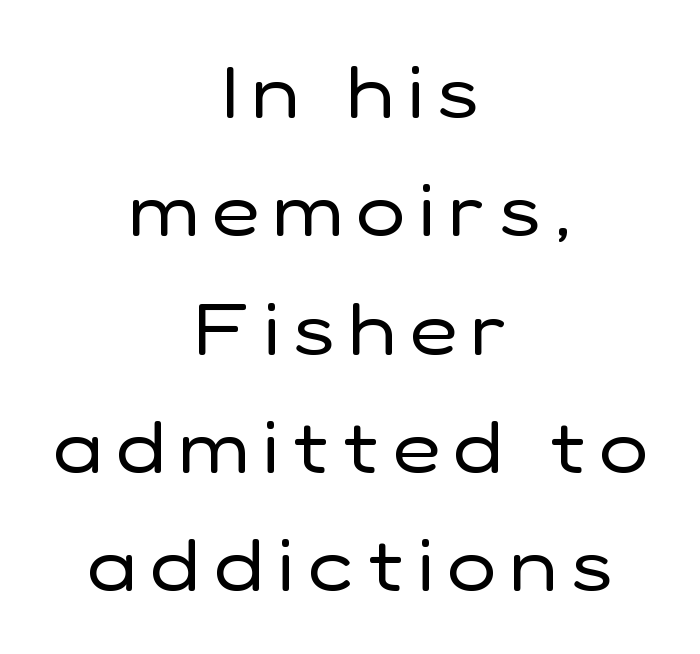
Words float on clear page, feet unadorned. Looks like regular typesetting: each glyph gets only the width it needs. If you folded the block vertically in half, each line would mirror itself in length. Line spacing here is normal. The letters stand upright; this is a roman face. Caption: expanded tracking, letters set apart.
